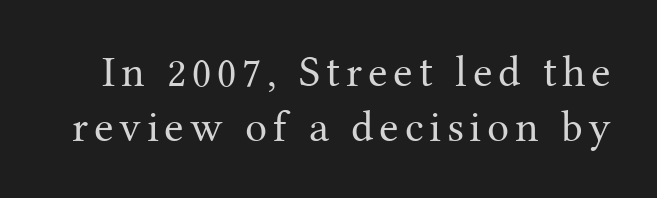
{"serif": "yes", "italic": "no", "bold": "no", "weight": "regular", "width": "normal", "stroke_contrast": "medium", "x_height": "medium", "monospaced": "no", "underline": "no", "line_spacing": "normal", "line_spacing_ratio": 1.25, "glyph_px": 44}
